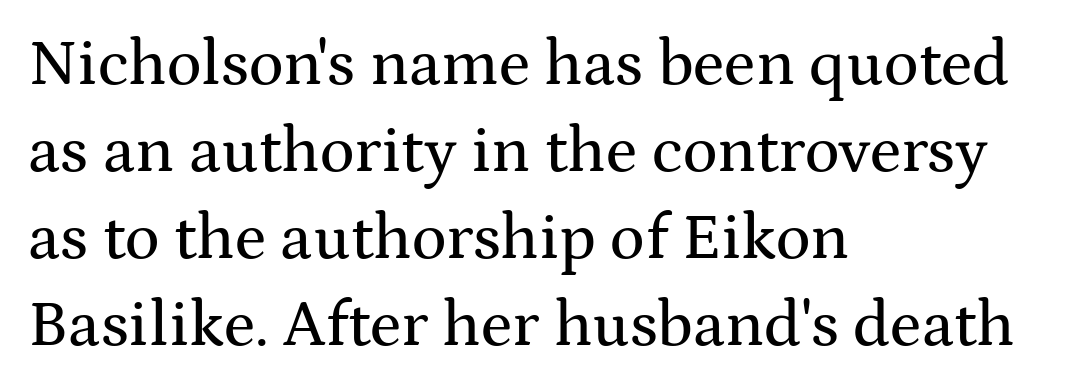
{"serif": "yes", "italic": "no", "width": "wide", "stroke_contrast": "medium", "x_height": "medium", "monospaced": "no", "underline": "no", "align": "left", "line_spacing": "normal", "line_spacing_ratio": 1.34, "letter_spacing": "normal", "letter_spacing_em": 0.0, "glyph_px": 65}
